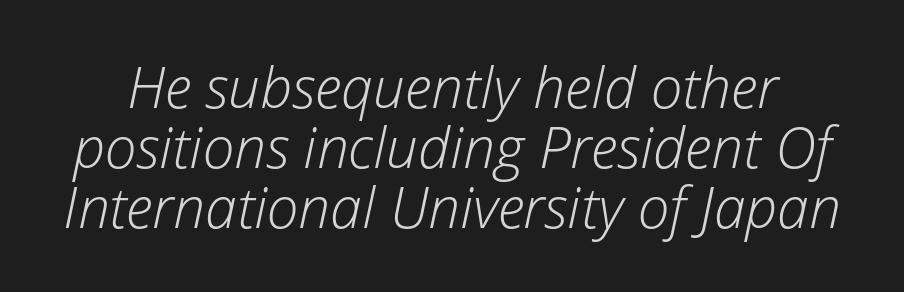
Q: Is the text bold? A: No.
Q: Is the text italic (slanted)? A: Yes, it leans right by about 12 degrees.
Q: Is the text underlined? A: No.
Q: Is the spacing between letters normal or unusually wide? A: Normal.
Q: Is the spacing between lines tight, normal or loose? A: Tight.
Q: Width (condensed, normal, or wide)? A: Normal.
Q: Stroke contrast? A: Low.
Q: x-height? A: Medium.
Q: Monospaced? A: No.
